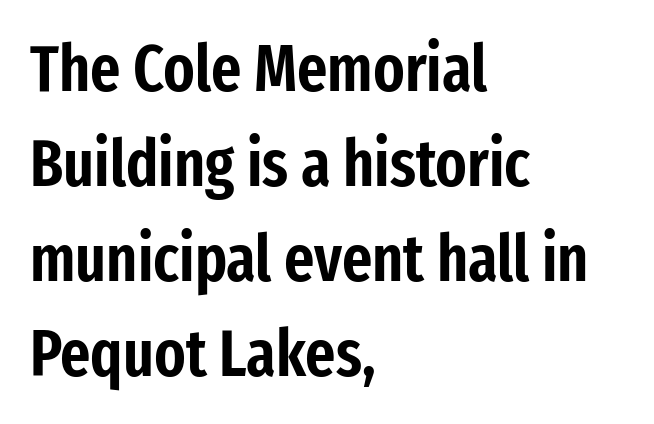
{"serif": "no", "italic": "no", "width": "condensed", "stroke_contrast": "low", "x_height": "medium", "monospaced": "no", "underline": "no", "align": "left", "line_spacing": "normal", "line_spacing_ratio": 1.46, "letter_spacing": "normal", "letter_spacing_em": 0.0, "glyph_px": 65}
